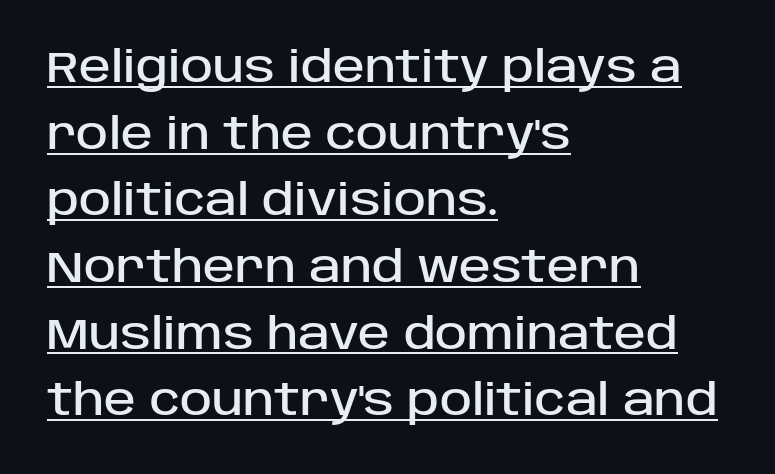
Check the space under the baseline: a stroke is drawn there. The face used here is proportionally spaced, like ordinary book or web type. The designer went with a sans here, leaving each stem footless. In terms of letterspacing, this is plain default setting.
